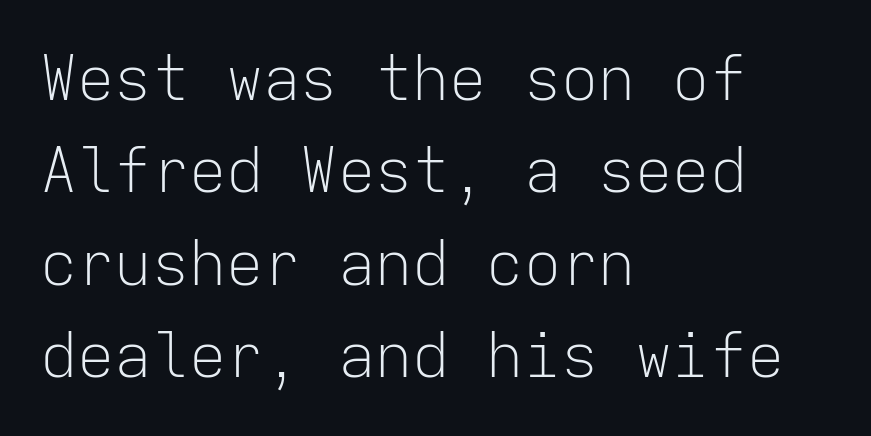
Type without underlining. To sum up the face: it is a sans, with no serifs. The strokes carry an ordinary text weight at most. The leading is moderate, giving the passage an even texture. Does the lettering tilt? It doesn't — this is upright. Each letter, wide or thin by design, is forced into the same width here.
